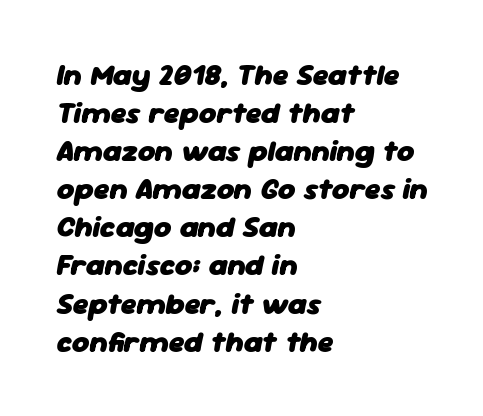
The image shows 30 px heavy type, italic (leaning right); set left-aligned, normal line spacing (1.27x), normal letter spacing, not underlined; low stroke contrast and a medium x-height.
